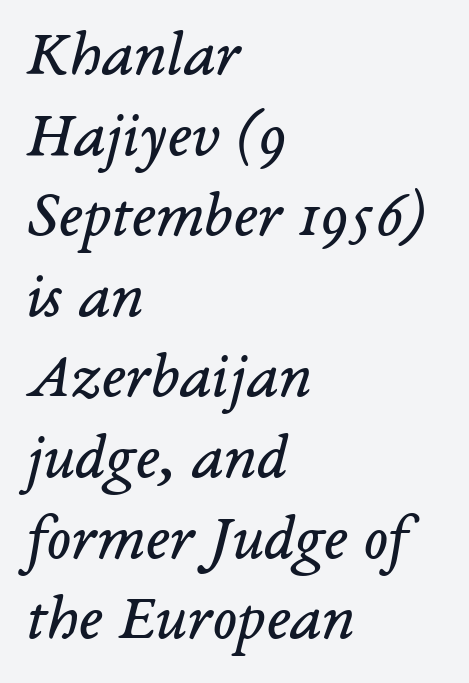
The image shows 65 px regular-weight serif type, italic (leaning right); set left-aligned, line spacing 1.24x, normal letter spacing, not underlined; low stroke contrast and a medium x-height.
